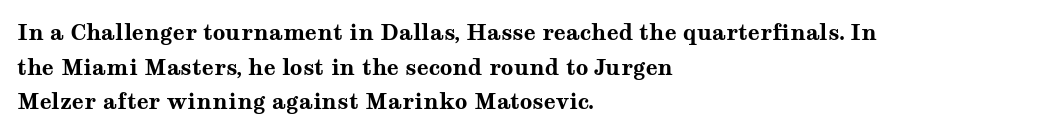
This sample uses an upright cut, with every glyph sitting square on the baseline. Whoever set this chose a conventional vertical rhythm. Students, note that the glyphs here touch the page at normal intervals. Strokes here are thick enough to call this a true bold.
